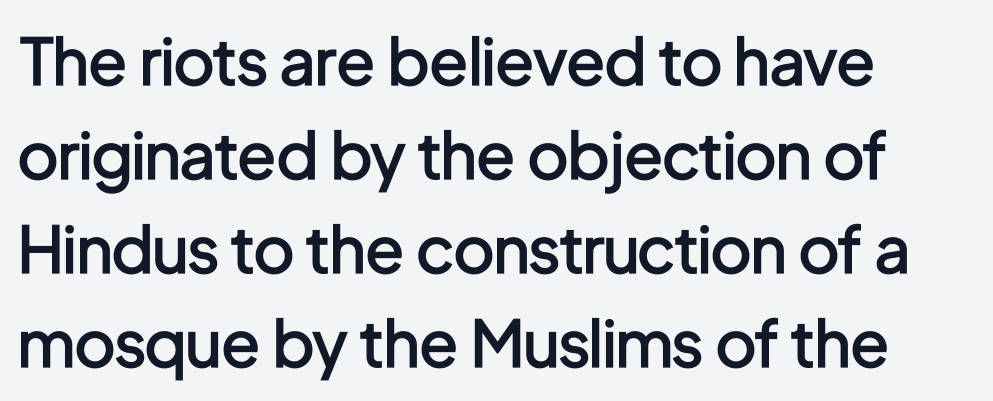
{"serif": "no", "italic": "no", "bold": "semi", "weight": "semibold", "width": "condensed", "stroke_contrast": "low", "x_height": "medium", "monospaced": "no", "underline": "no", "align": "left", "line_spacing": "normal", "line_spacing_ratio": 1.47, "letter_spacing": "normal", "letter_spacing_em": 0.0, "glyph_px": 64}
